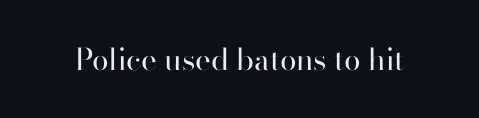
Here the designer chose a conventional face with non-uniform glyph widths. Spacing between characters is what you'd get straight out of the box. Font category for this specimen: sans-serif. The lettering stays uniformly vertical, giving the passage a roman look.
